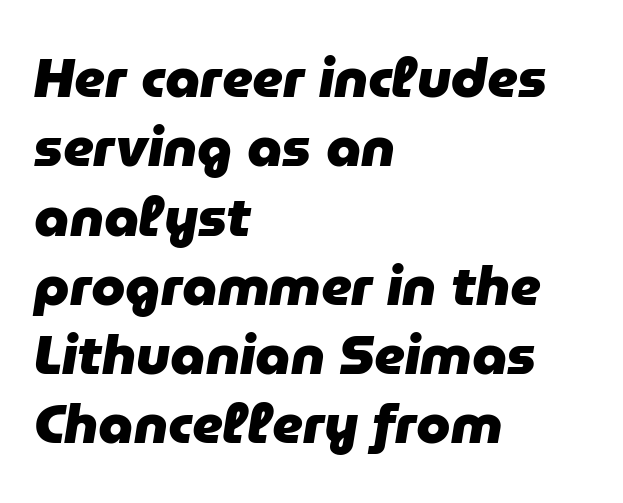
The words here are not underlined. Line starts are locked; line ends wander. Is the type slanted? Yes — the strokes lean at a clear angle. Evenly set lines give the paragraph a standard silhouette.
